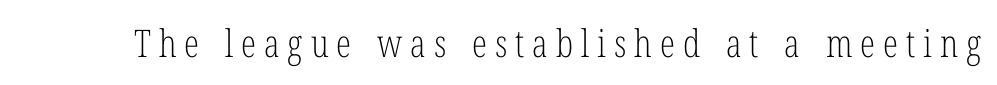
Q: Is the text bold? A: No.
Q: Is the text italic (slanted)? A: No, it is upright.
Q: Is the typeface a serif or a sans-serif typeface? A: Serif.
Q: Is the text underlined? A: No.
Q: Is the spacing between letters normal or unusually wide? A: Unusually wide.
Q: Width (condensed, normal, or wide)? A: Condensed.
Q: Stroke contrast? A: Low.
Q: x-height? A: Medium.
Q: Monospaced? A: No.
